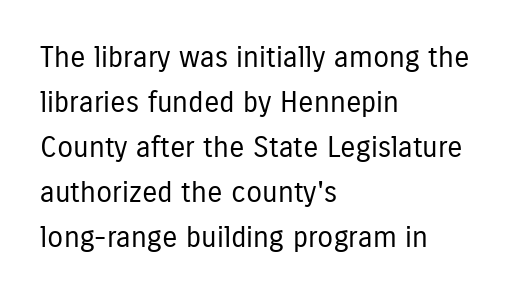
Rule under the text: the space is simply empty. Character widths vary here, with narrow letters taking less room than wide ones. Bold? No — there's no thickening of the strokes. The axis of the letterforms is exactly vertical.
